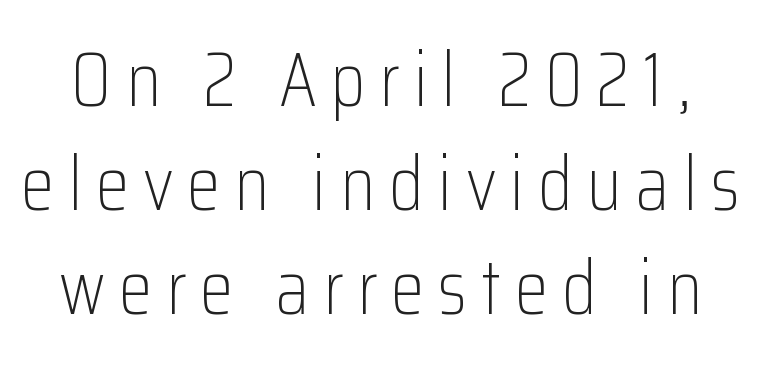
{"serif": "no", "italic": "no", "bold": "no", "weight": "light", "width": "condensed", "stroke_contrast": "low", "x_height": "medium", "monospaced": "no", "underline": "no", "line_spacing": "normal", "line_spacing_ratio": 1.35, "glyph_px": 77}
